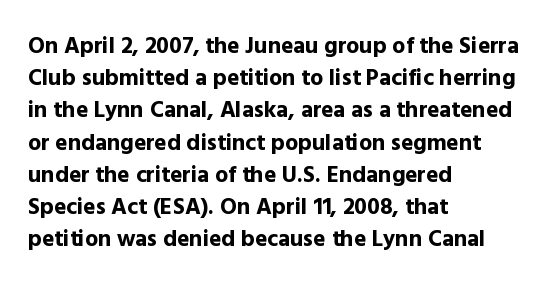
Q: Is the text bold? A: Yes.
Q: Is the text italic (slanted)? A: No, it is upright.
Q: Is the text underlined? A: No.
Q: How is the paragraph aligned? A: Left-aligned.
Q: Is the spacing between letters normal or unusually wide? A: Normal.
Q: Is the spacing between lines tight, normal or loose? A: Normal.
